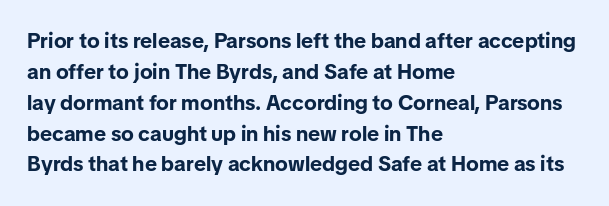
{"italic": "no", "bold": "yes", "underline": "no", "align": "left", "line_spacing": "normal", "line_spacing_ratio": 1.47, "letter_spacing": "normal", "letter_spacing_em": 0.0, "glyph_px": 21}
